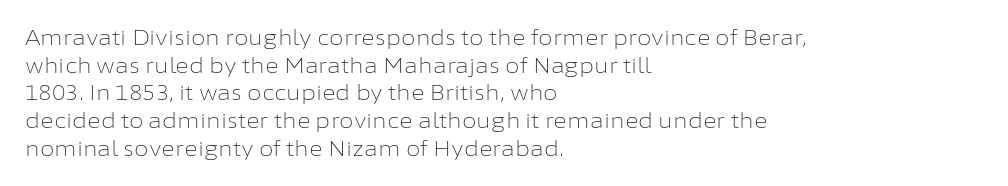
Q: Is the text bold? A: No.
Q: Is the text italic (slanted)? A: No, it is upright.
Q: Is the text underlined? A: No.
Q: How is the paragraph aligned? A: Left-aligned.
Q: Is the spacing between letters normal or unusually wide? A: Normal.
Q: Is the spacing between lines tight, normal or loose? A: Normal.
